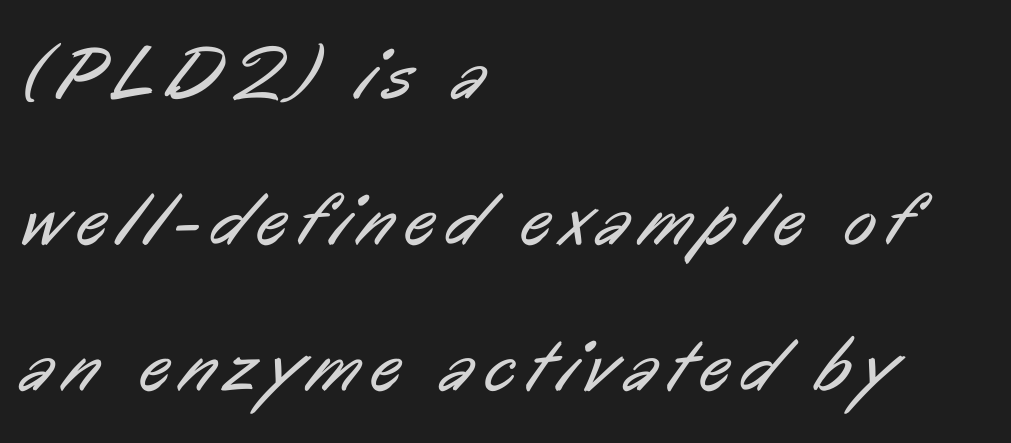
Q: Is the text bold? A: No.
Q: Is the typeface a serif or a sans-serif typeface? A: Sans-serif.
Q: Is the text underlined? A: No.
Q: How is the paragraph aligned? A: Left-aligned.
Q: Is the spacing between lines tight, normal or loose? A: Loose.
Q: Width (condensed, normal, or wide)? A: Condensed.
Q: Stroke contrast? A: Low.
Q: x-height? A: Medium.
Q: Monospaced? A: No.
